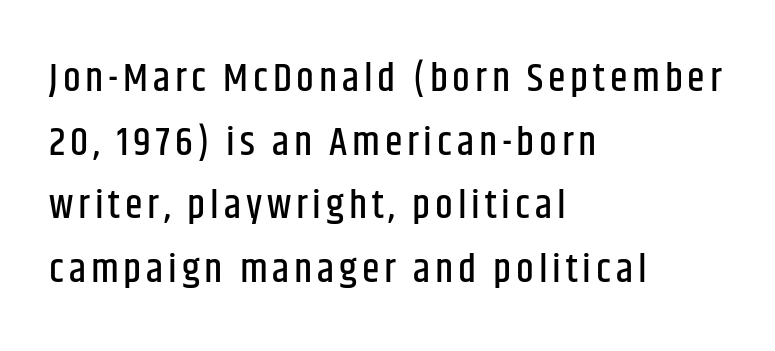
The image shows 40 px condensed sans-serif type, upright; set left-aligned, normal line spacing (1.59x), not underlined; low stroke contrast and a large x-height.
